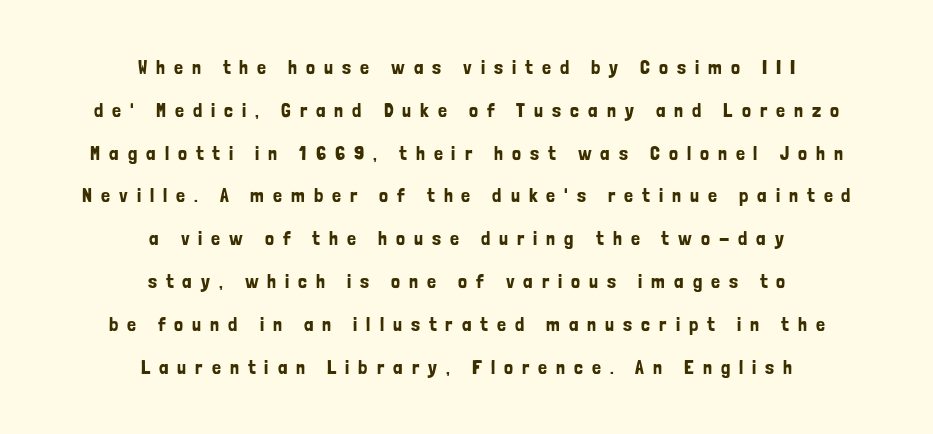
Q: Is the text italic (slanted)? A: No, it is upright.
Q: Is the text underlined? A: No.
Q: How is the paragraph aligned? A: Centered.
Q: Is the spacing between letters normal or unusually wide? A: Unusually wide.
Q: Is the spacing between lines tight, normal or loose? A: Loose.
